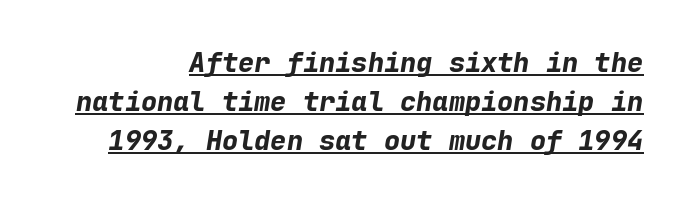
The horizontal fit of the characters is conventional and even. The letters are slanted; this is an italic face. The rendered words wear a rule along their underside. A full-strength bold gives these letters their thick strokes.
